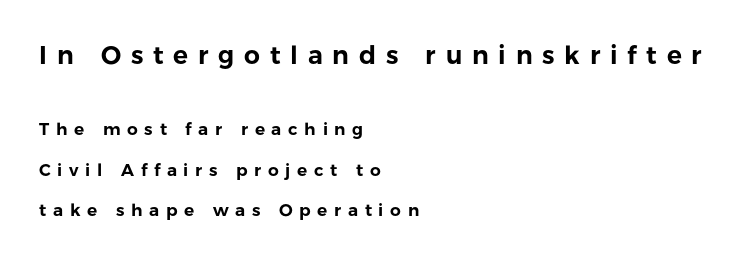
{"italic": "no", "underline": "no", "align": "left", "line_spacing": "loose", "line_spacing_ratio": 2.38, "letter_spacing": "wide", "letter_spacing_em": 0.39, "larger_block": "first", "size_ratio": 1.47, "glyph_px": 25}
